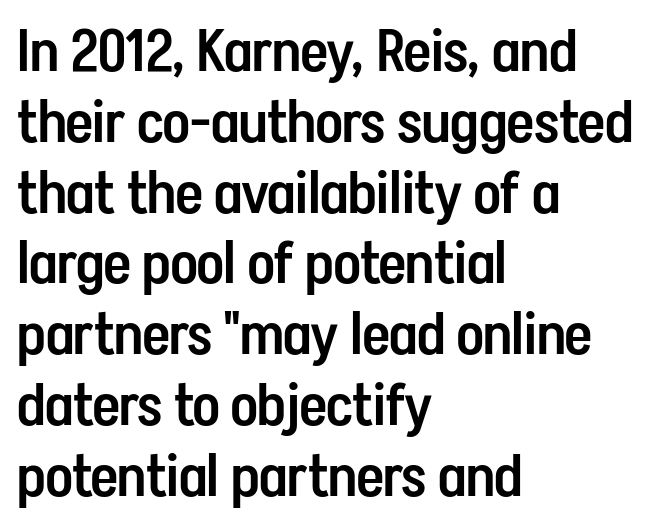
Q: Is the text bold? A: Semi-bold.
Q: Is the text italic (slanted)? A: No, it is upright.
Q: Is the typeface a serif or a sans-serif typeface? A: Sans-serif.
Q: Is the text underlined? A: No.
Q: How is the paragraph aligned? A: Left-aligned.
Q: Is the spacing between letters normal or unusually wide? A: Normal.
Q: Width (condensed, normal, or wide)? A: Condensed.
Q: Stroke contrast? A: Low.
Q: x-height? A: Medium.
Q: Monospaced? A: No.
